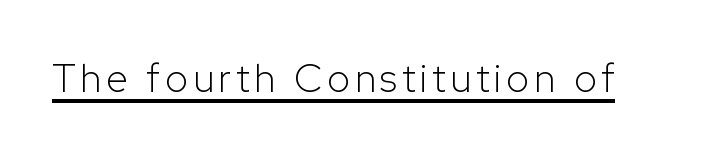
{"serif": "no", "italic": "no", "bold": "no", "weight": "light", "width": "normal", "stroke_contrast": "low", "x_height": "medium", "monospaced": "no", "underline": "yes", "glyph_px": 39}
